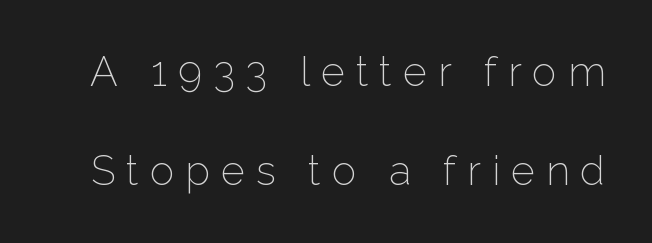
Q: Is the text bold? A: No.
Q: Is the text italic (slanted)? A: No, it is upright.
Q: Is the typeface a serif or a sans-serif typeface? A: Sans-serif.
Q: Is the text underlined? A: No.
Q: Is the spacing between letters normal or unusually wide? A: Unusually wide.
Q: Is the spacing between lines tight, normal or loose? A: Loose.
Q: Width (condensed, normal, or wide)? A: Normal.
Q: Stroke contrast? A: Low.
Q: x-height? A: Medium.
Q: Monospaced? A: No.
